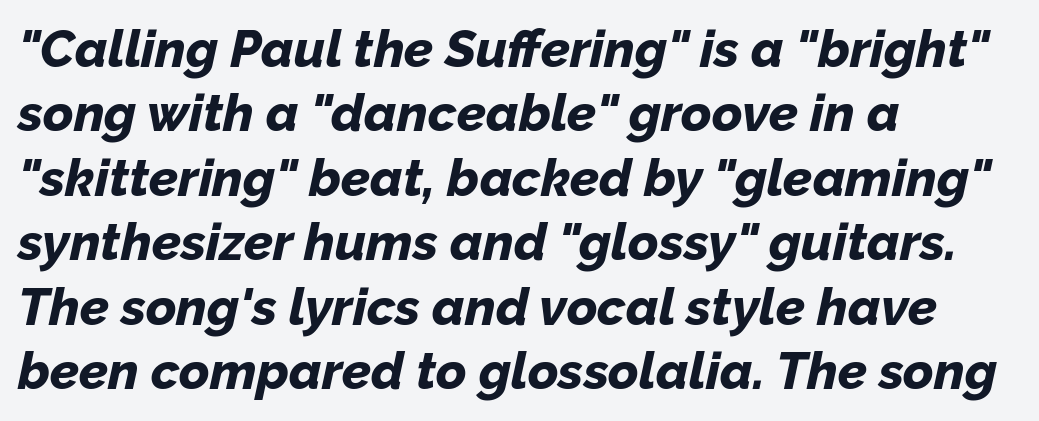
The image shows 52 px bold type, italic (leaning right); set left-aligned, line spacing 1.24x, normal letter spacing, not underlined; low stroke contrast and a medium x-height.
